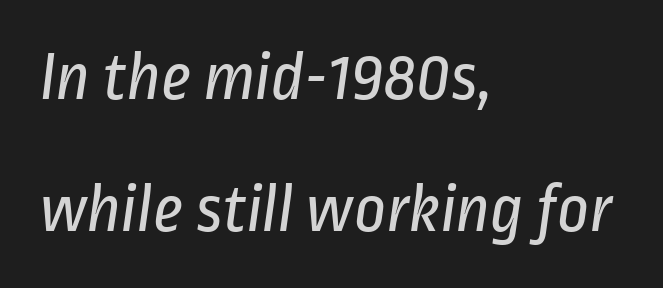
{"serif": "no", "bold": "no", "weight": "regular", "width": "condensed", "stroke_contrast": "low", "x_height": "medium", "monospaced": "no", "underline": "no", "align": "left", "line_spacing_ratio": 1.88, "letter_spacing": "normal", "letter_spacing_em": 0.0, "glyph_px": 70}
